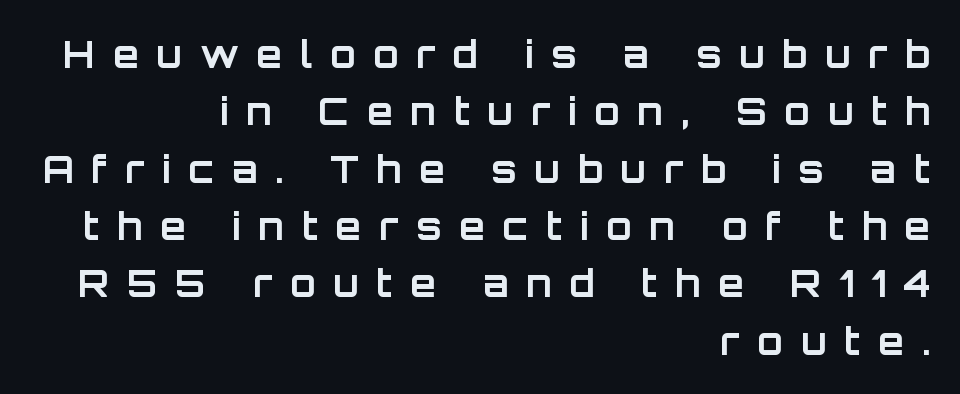
The image shows 37 px bold sans-serif type, upright; set right-aligned, normal line spacing (1.55x), unusually wide letter spacing (+0.48 em), not underlined; low stroke contrast and a large x-height.
